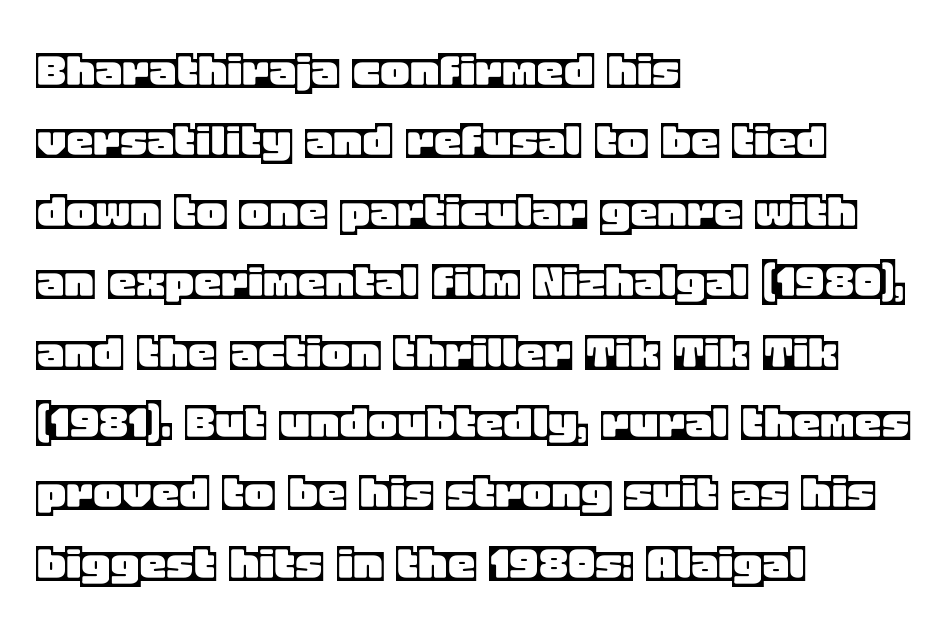
The image shows 55 px text type, upright; set left-aligned, normal line spacing (1.28x), normal letter spacing, not underlined; a large x-height.
